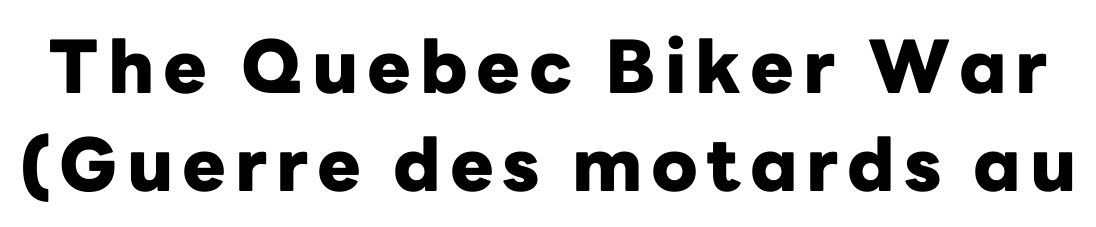
The image shows 73 px heavy sans-serif type, upright; set normal line spacing (1.34x), not underlined; low stroke contrast and a medium x-height.
